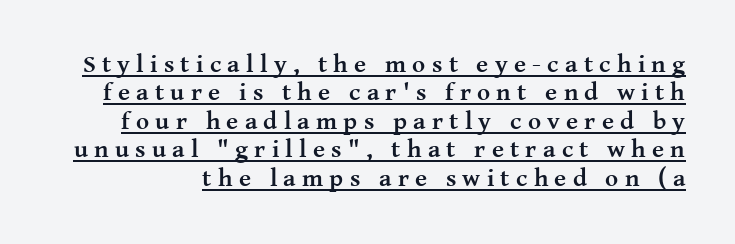
This rendering features underlined lettering. The lettering stays uniformly vertical, giving the passage a roman look. Look at the tracking — it's clearly loosened, letters drifting apart. You'd pick this weight for a headline — it's a proper bold. Closely set lines give the paragraph a compact silhouette.
